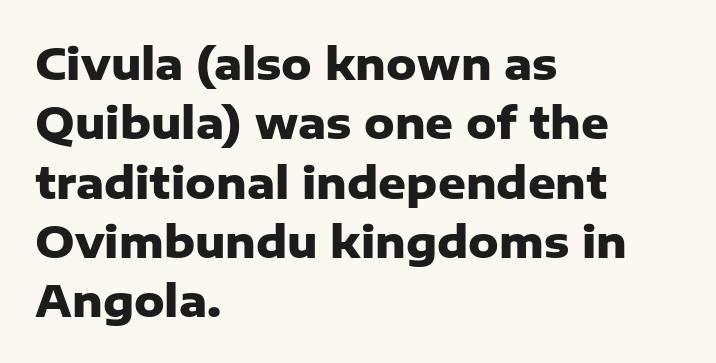
Pretty heavy lettering here — definitely bold. Any mark beneath the type? The region is blank. Nope, no serifs anywhere on these letters. Looks like regular typesetting: each glyph gets only the width it needs. What stands out about the letter spacing? Nothing — it is the standard amount.
